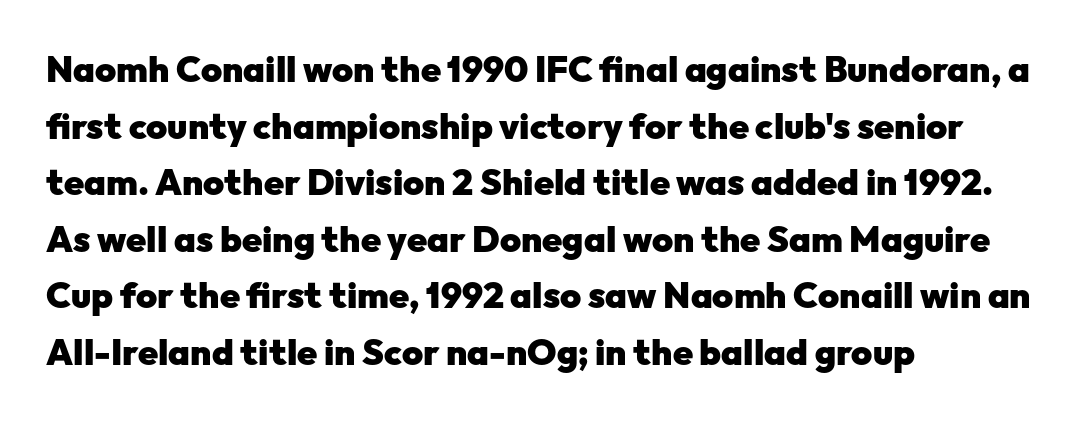
Q: Is the text bold? A: Yes.
Q: Is the text italic (slanted)? A: No, it is upright.
Q: Is the typeface a serif or a sans-serif typeface? A: Sans-serif.
Q: Is the text underlined? A: No.
Q: How is the paragraph aligned? A: Left-aligned.
Q: Is the spacing between letters normal or unusually wide? A: Normal.
Q: Is the spacing between lines tight, normal or loose? A: Normal.
Q: Width (condensed, normal, or wide)? A: Normal.
Q: Stroke contrast? A: Low.
Q: x-height? A: Medium.
Q: Monospaced? A: No.
